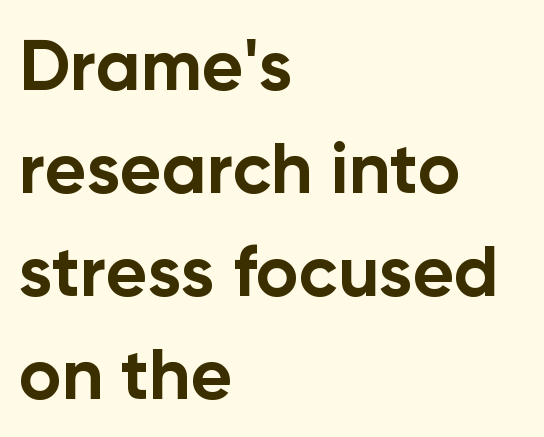
The image shows 72 px bold sans-serif type, upright; set left-aligned, normal line spacing (1.43x), normal letter spacing, not underlined; low stroke contrast and a medium x-height.
